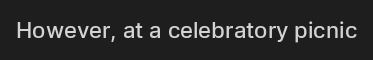
Q: Is the text bold? A: Semi-bold.
Q: Is the text italic (slanted)? A: No, it is upright.
Q: Is the text underlined? A: No.
Q: Is the spacing between letters normal or unusually wide? A: Normal.
